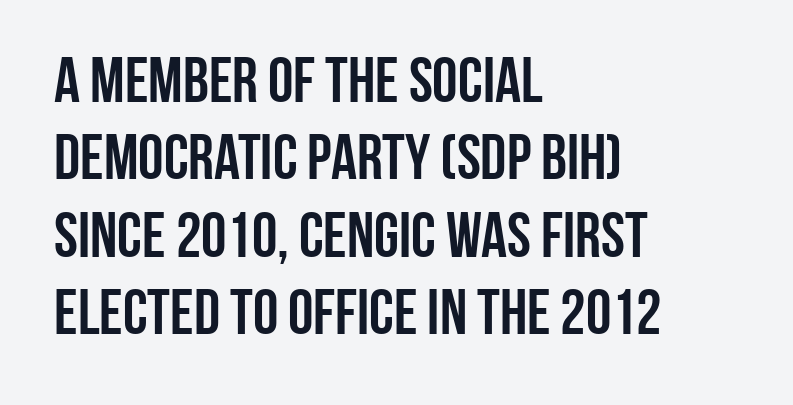
Q: Is the text bold? A: Yes.
Q: Is the text italic (slanted)? A: No, it is upright.
Q: Is the typeface a serif or a sans-serif typeface? A: Sans-serif.
Q: Is the text underlined? A: No.
Q: How is the paragraph aligned? A: Left-aligned.
Q: Is the spacing between letters normal or unusually wide? A: Normal.
Q: Width (condensed, normal, or wide)? A: Condensed.
Q: Stroke contrast? A: Low.
Q: x-height? A: Large.
Q: Monospaced? A: No.
